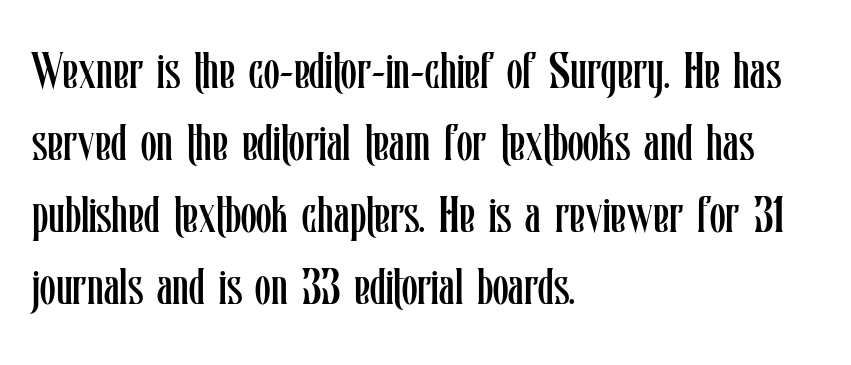
{"italic": "no", "bold": "no", "weight": "regular", "width": "condensed", "stroke_contrast": "low", "x_height": "medium", "monospaced": "no", "underline": "no", "align": "left", "line_spacing": "normal", "line_spacing_ratio": 1.41, "letter_spacing": "normal", "letter_spacing_em": 0.0, "glyph_px": 51}
